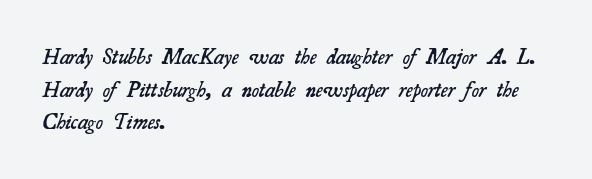
{"bold": "semi", "underline": "no", "align": "left", "line_spacing": "normal", "line_spacing_ratio": 1.48, "letter_spacing": "normal", "letter_spacing_em": 0.0, "glyph_px": 22}
